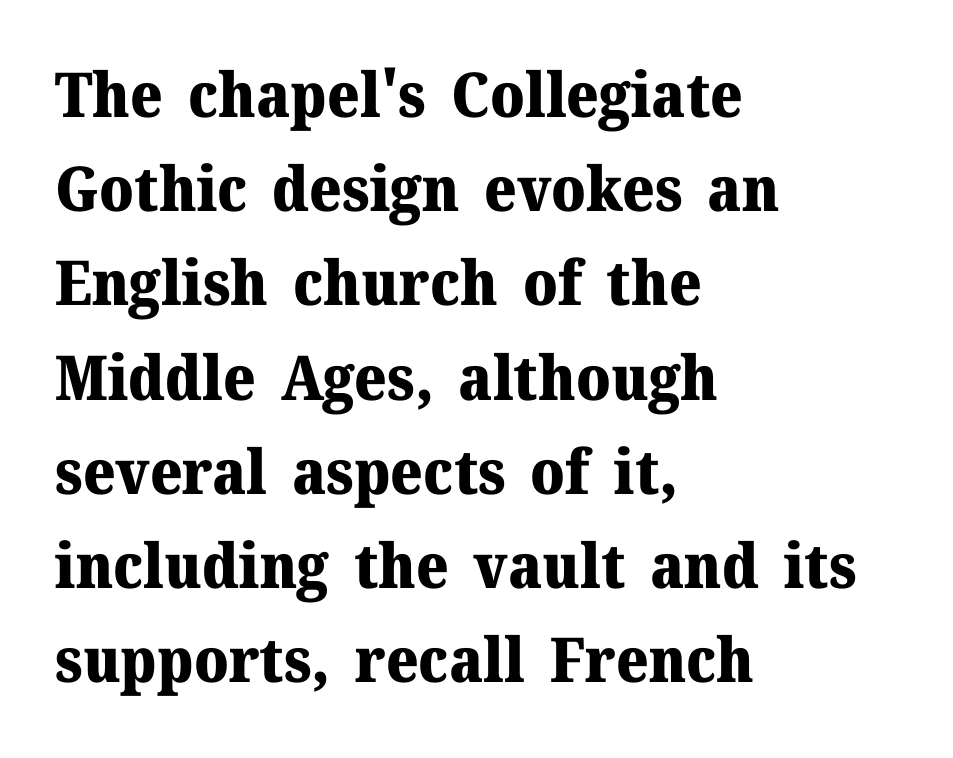
{"serif": "yes", "italic": "no", "bold": "yes", "weight": "heavy", "width": "normal", "stroke_contrast": "medium", "x_height": "medium", "monospaced": "no", "underline": "no", "align": "left", "line_spacing": "normal", "line_spacing_ratio": 1.52, "letter_spacing": "normal", "letter_spacing_em": 0.0, "glyph_px": 62}
